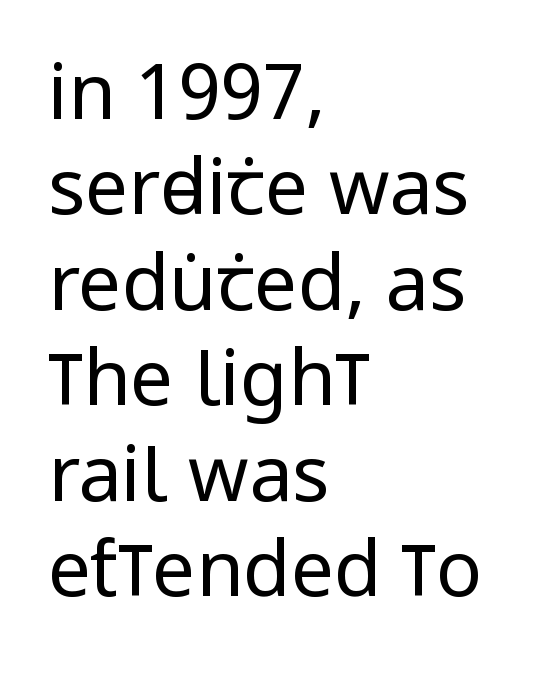
{"serif": "no", "italic": "no", "bold": "no", "weight": "regular", "width": "condensed", "stroke_contrast": "low", "x_height": "large", "monospaced": "no", "underline": "no", "align": "left", "line_spacing_ratio": 1.24, "letter_spacing": "normal", "letter_spacing_em": 0.0, "glyph_px": 77}
